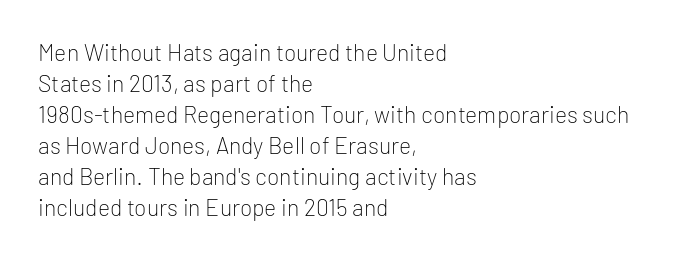
Q: Is the text bold? A: No.
Q: Is the text italic (slanted)? A: No, it is upright.
Q: Is the text underlined? A: No.
Q: How is the paragraph aligned? A: Left-aligned.
Q: Is the spacing between letters normal or unusually wide? A: Normal.
Q: Is the spacing between lines tight, normal or loose? A: Normal.
